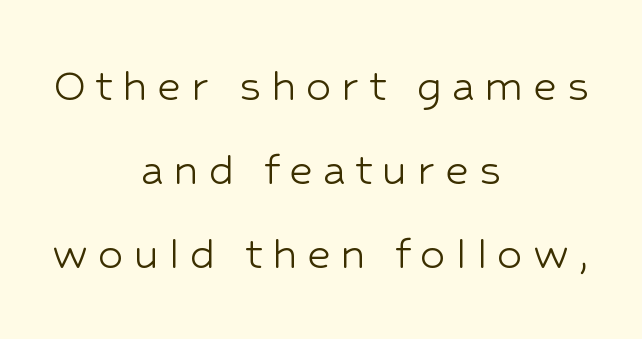
This sample has the flowing, uneven cadence of proportional lettering. Upright lettering throughout. These lines are centered, leaving both edges ragged. Weight: regular or lighter.
